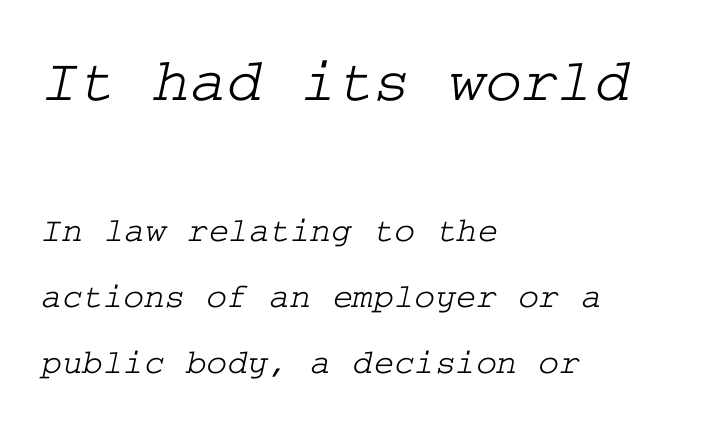
{"serif": "yes", "width": "wide", "stroke_contrast": "low", "x_height": "medium", "underline": "no", "align": "left", "line_spacing_ratio": 1.89, "letter_spacing": "normal", "letter_spacing_em": 0.0, "larger_block": "first", "size_ratio": 1.77, "glyph_px": 62}
